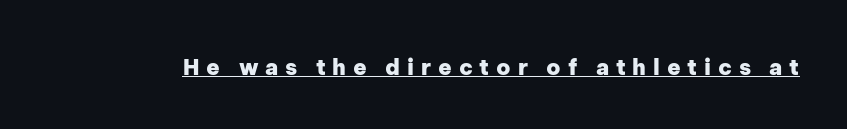
Q: Is the text bold? A: Yes.
Q: Is the text italic (slanted)? A: No, it is upright.
Q: Is the text underlined? A: Yes.
Q: Is the spacing between letters normal or unusually wide? A: Unusually wide.
